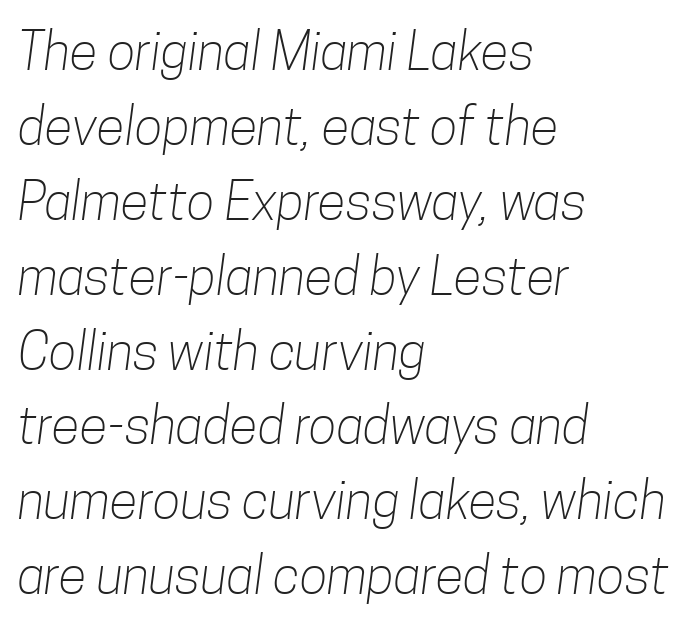
{"serif": "no", "bold": "no", "weight": "light", "width": "condensed", "stroke_contrast": "low", "x_height": "medium", "monospaced": "no", "underline": "no", "align": "left", "line_spacing": "normal", "line_spacing_ratio": 1.44, "letter_spacing": "normal", "letter_spacing_em": 0.0, "glyph_px": 52}
